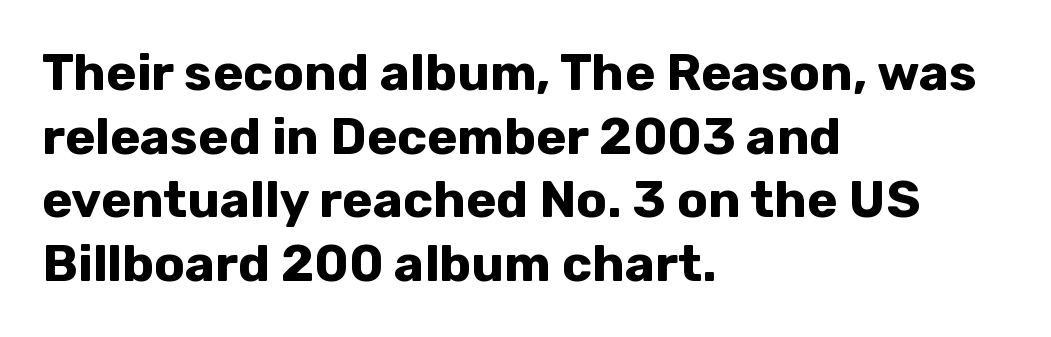
The image shows 51 px bold sans-serif type, upright; set left-aligned, normal line spacing (1.25x), normal letter spacing, not underlined; low stroke contrast and a medium x-height.
